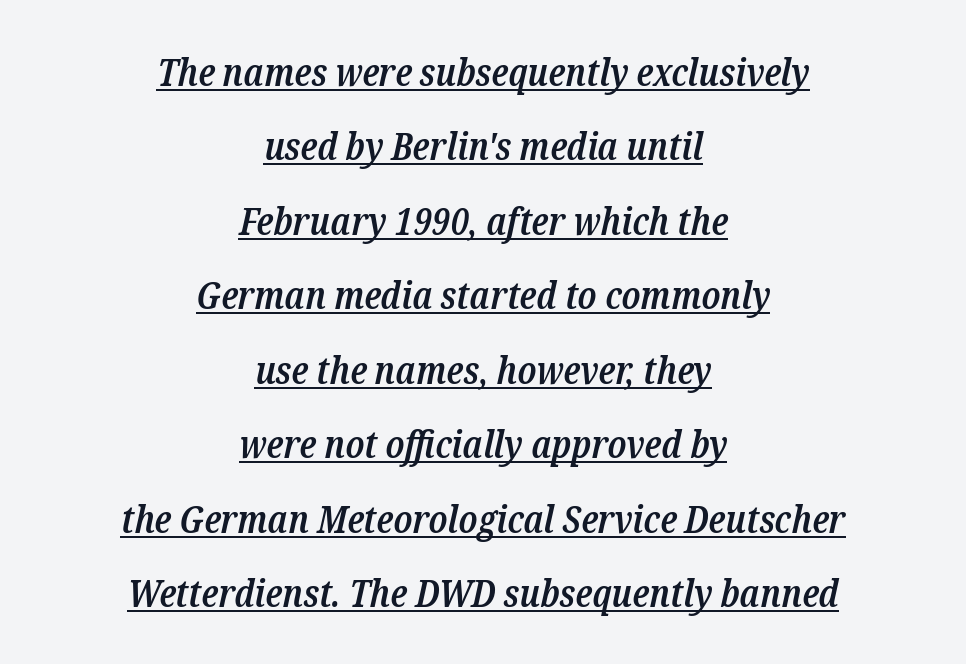
The image shows 39 px semibold, condensed serif type, italic (leaning right); set centered, loose line spacing (1.91x), normal letter spacing, underlined; low stroke contrast and a medium x-height.
